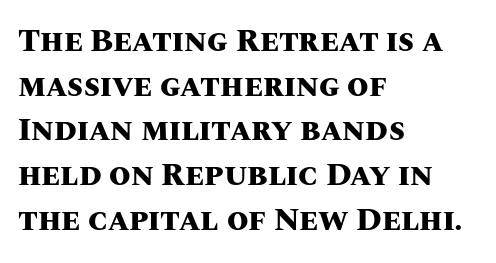
How heavy is the stroke? Heavy — this is a bold. Is there any slant? The stems are plumb. This rendering features lettering with no underline. Note the varied advance widths — an 'i' is clearly narrower than an 'm'. This sample uses plain, unmodified letter spacing.
